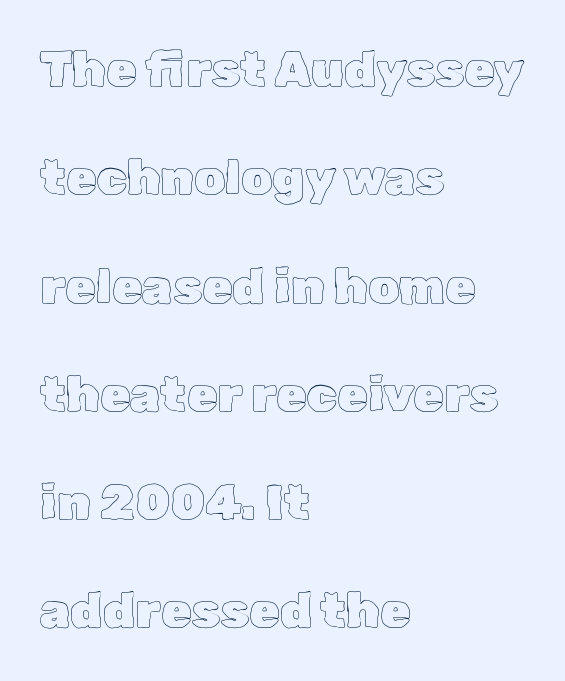
{"italic": "no", "width": "normal", "x_height": "medium", "monospaced": "no", "underline": "no", "align": "left", "line_spacing": "loose", "line_spacing_ratio": 2.21, "letter_spacing": "normal", "letter_spacing_em": 0.0, "glyph_px": 49}
